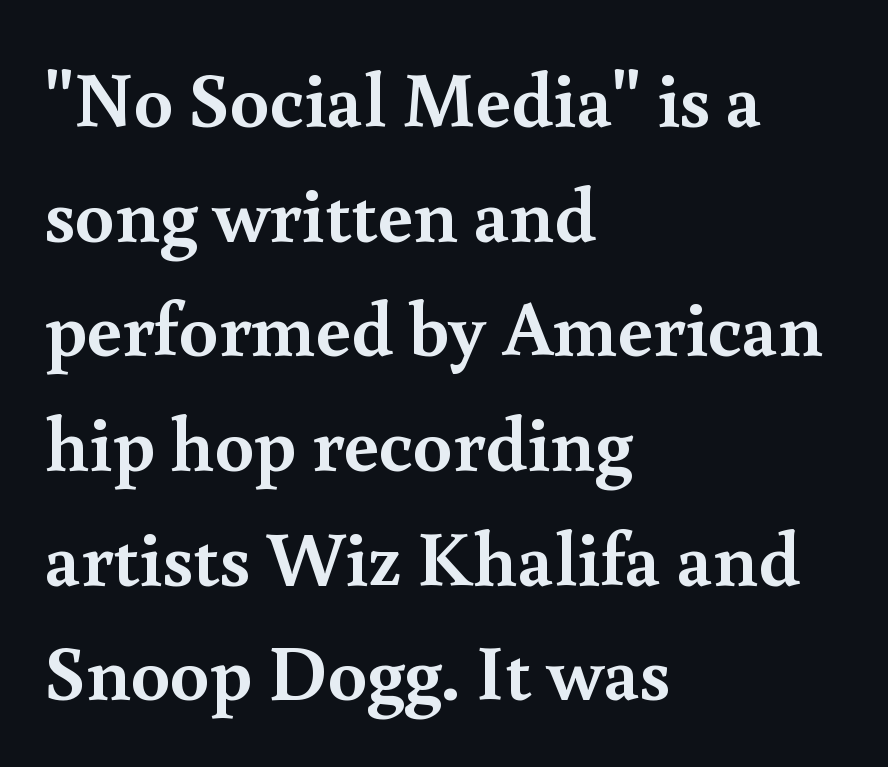
Q: Is the text bold? A: Yes.
Q: Is the text italic (slanted)? A: No, it is upright.
Q: Is the typeface a serif or a sans-serif typeface? A: Serif.
Q: Is the text underlined? A: No.
Q: How is the paragraph aligned? A: Left-aligned.
Q: Is the spacing between letters normal or unusually wide? A: Normal.
Q: Is the spacing between lines tight, normal or loose? A: Normal.
Q: Width (condensed, normal, or wide)? A: Normal.
Q: x-height? A: Small.
Q: Monospaced? A: No.
